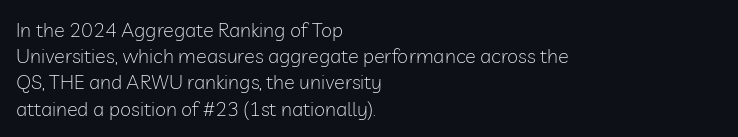
Q: Is the text bold? A: No.
Q: Is the text italic (slanted)? A: No, it is upright.
Q: Is the text underlined? A: No.
Q: How is the paragraph aligned? A: Left-aligned.
Q: Is the spacing between letters normal or unusually wide? A: Normal.
Q: Is the spacing between lines tight, normal or loose? A: Normal.
